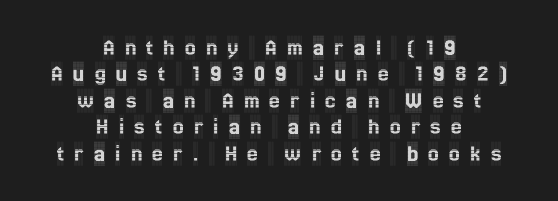
Q: Is the text italic (slanted)? A: No, it is upright.
Q: Is the text underlined? A: No.
Q: How is the paragraph aligned? A: Centered.
Q: Is the spacing between letters normal or unusually wide? A: Unusually wide.
Q: Is the spacing between lines tight, normal or loose? A: Tight.
